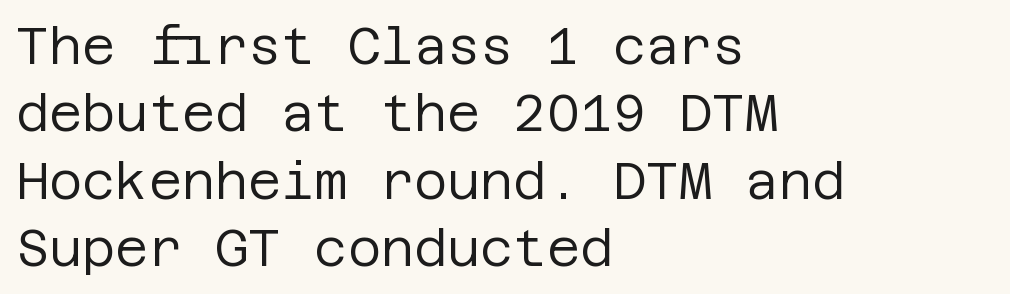
The image shows 51 px regular-weight sans-serif type, upright; set left-aligned, normal line spacing (1.32x), normal letter spacing, not underlined; low stroke contrast and a large x-height.
